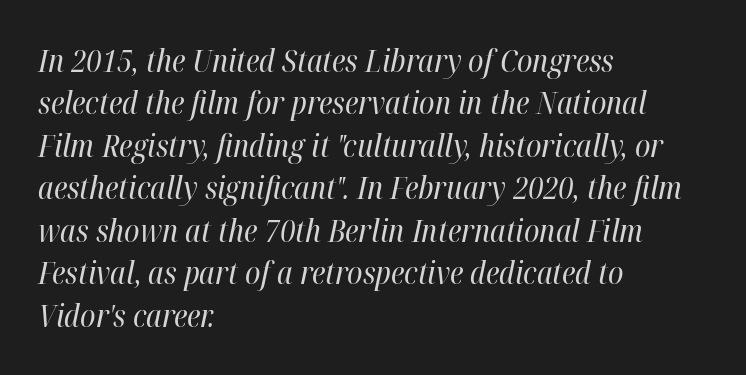
The strip under each line holds only bare page. The face used here is proportionally spaced, like ordinary book or web type. The letters look calm and open, with moderate or lighter stems. Successive baselines arrive at the customary interval.
